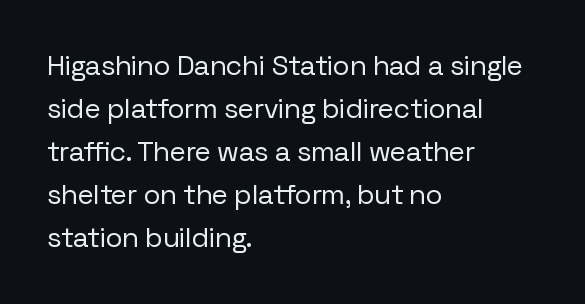
Q: Is the text bold? A: No.
Q: Is the text italic (slanted)? A: No, it is upright.
Q: Is the typeface a serif or a sans-serif typeface? A: Sans-serif.
Q: Is the text underlined? A: No.
Q: How is the paragraph aligned? A: Left-aligned.
Q: Is the spacing between letters normal or unusually wide? A: Normal.
Q: Is the spacing between lines tight, normal or loose? A: Normal.
Q: Width (condensed, normal, or wide)? A: Normal.
Q: Stroke contrast? A: Low.
Q: x-height? A: Medium.
Q: Monospaced? A: No.
